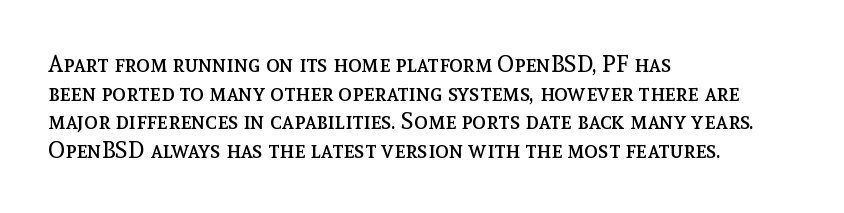
{"italic": "no", "bold": "no", "underline": "no", "align": "left", "line_spacing_ratio": 1.24, "letter_spacing": "normal", "letter_spacing_em": 0.0, "glyph_px": 23}
